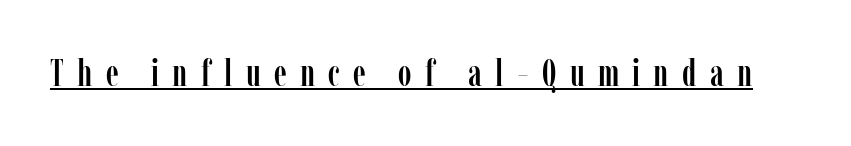
Q: Is the text italic (slanted)? A: No, it is upright.
Q: Is the typeface a serif or a sans-serif typeface? A: Serif.
Q: Is the text underlined? A: Yes.
Q: Is the spacing between letters normal or unusually wide? A: Unusually wide.
Q: Width (condensed, normal, or wide)? A: Condensed.
Q: Stroke contrast? A: Low.
Q: x-height? A: Medium.
Q: Monospaced? A: No.
